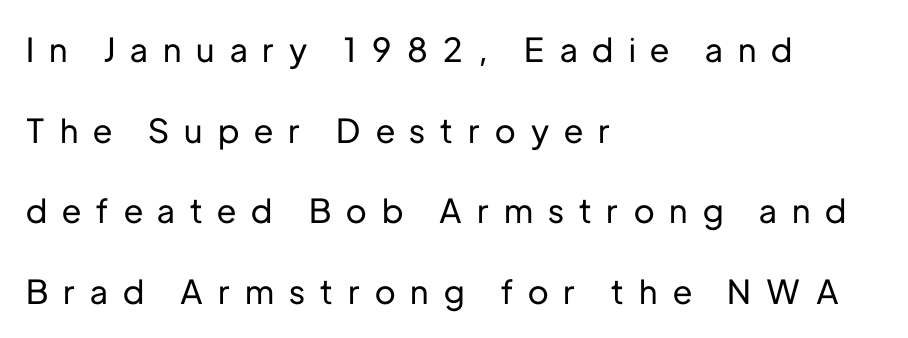
{"serif": "no", "italic": "no", "width": "normal", "stroke_contrast": "low", "x_height": "medium", "monospaced": "no", "underline": "no", "align": "left", "line_spacing": "loose", "line_spacing_ratio": 2.44, "letter_spacing": "wide", "letter_spacing_em": 0.46, "glyph_px": 33}
